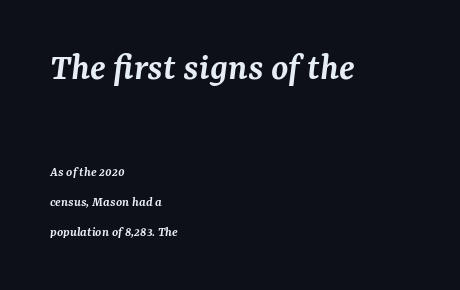
The image shows 39 px semibold serif type, italic (leaning right); set left-aligned, loose line spacing (2.14x), normal letter spacing, not underlined; the first (top) block is 2.79x larger; medium stroke contrast and a medium x-height.
